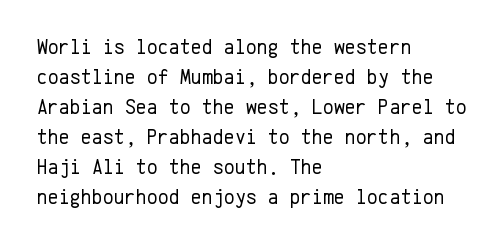
The image shows 21 px text type, upright; set left-aligned, normal line spacing (1.43x), normal letter spacing, not underlined.
